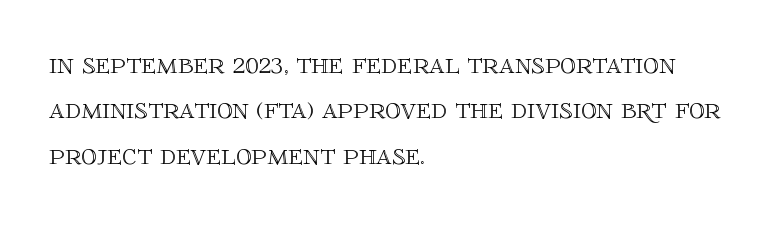
The image shows 31 px text type, upright; set left-aligned, normal line spacing (1.46x), normal letter spacing, not underlined; a large x-height.
